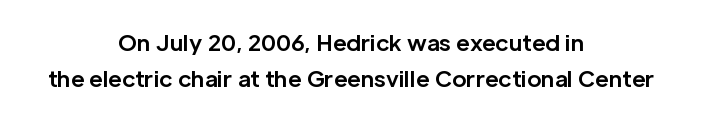
{"italic": "no", "bold": "yes", "underline": "no", "align": "center", "line_spacing": "normal", "line_spacing_ratio": 1.65, "letter_spacing": "normal", "letter_spacing_em": 0.0, "glyph_px": 22}
